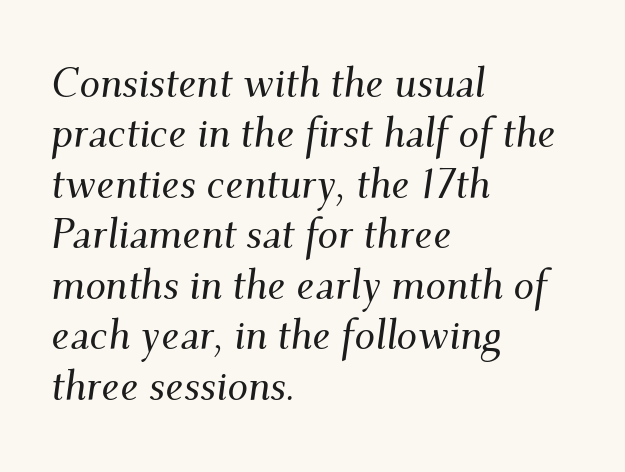
The image shows 41 px serif type, italic (leaning right); set left-aligned, line spacing 1.23x, normal letter spacing, not underlined; medium stroke contrast and a small x-height.
